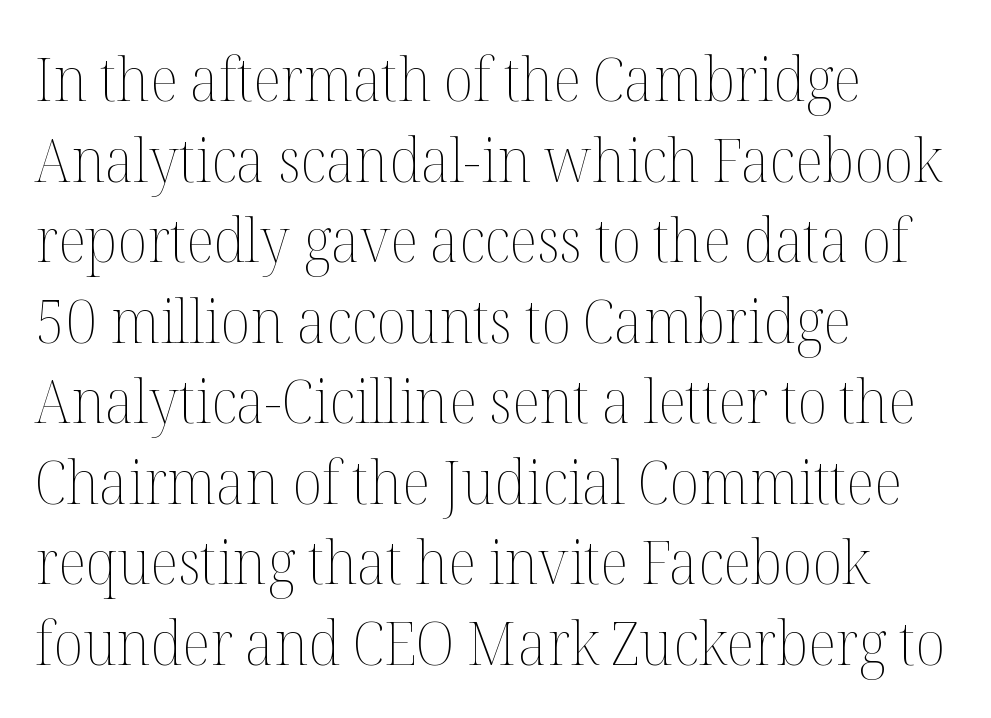
{"italic": "no", "bold": "no", "weight": "thin", "width": "normal", "stroke_contrast": "medium", "x_height": "medium", "monospaced": "no", "underline": "no", "align": "left", "line_spacing": "normal", "line_spacing_ratio": 1.32, "letter_spacing": "normal", "letter_spacing_em": 0.0, "glyph_px": 61}
